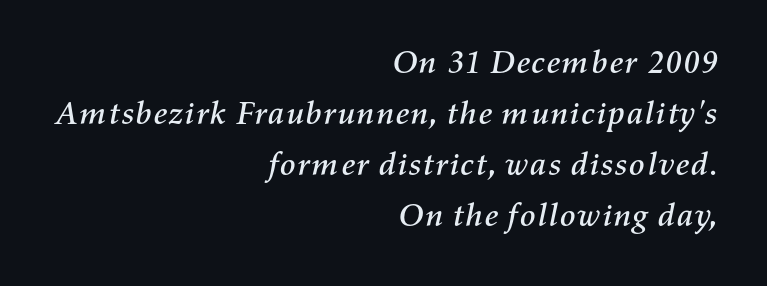
The line-height multiplier appears to be the usual default. Underlining? Definitely not there. Default kerning and tracking; the words read as compact shapes. Caption: multi-line text, flush right, ragged left. You could not count columns in this text — the font is proportionally spaced. Italic? Definitely — the glyphs are oblique.
